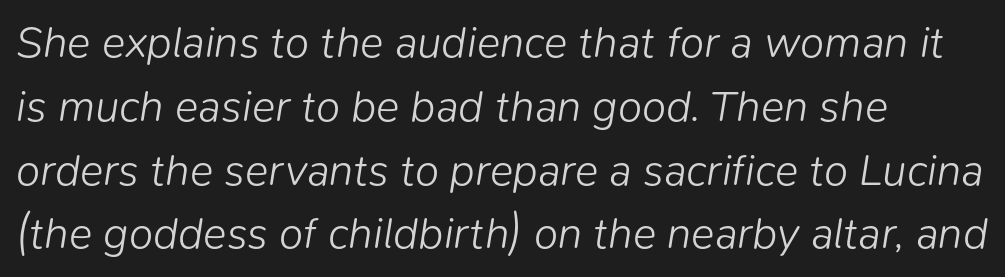
Whoever set this chose a conventional vertical rhythm. The rendering applies a slant to the glyphs. There is no visible air inserted between adjacent glyphs. Counters stay open thanks to moderate or lighter strokes.
